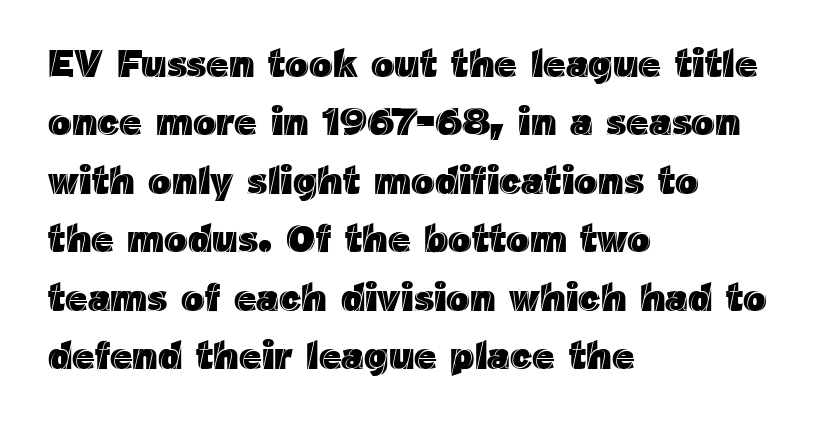
Q: Is the text italic (slanted)? A: No, it is upright.
Q: Is the text underlined? A: No.
Q: How is the paragraph aligned? A: Left-aligned.
Q: Is the spacing between letters normal or unusually wide? A: Normal.
Q: Is the spacing between lines tight, normal or loose? A: Normal.
Q: Width (condensed, normal, or wide)? A: Normal.
Q: x-height? A: Medium.
Q: Monospaced? A: No.
